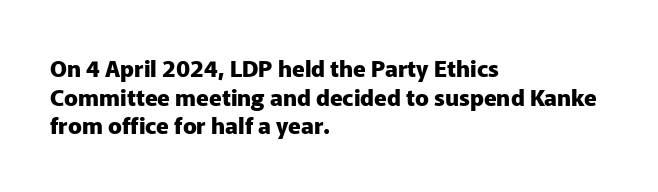
Q: Is the text bold? A: Yes.
Q: Is the text italic (slanted)? A: No, it is upright.
Q: Is the text underlined? A: No.
Q: How is the paragraph aligned? A: Left-aligned.
Q: Is the spacing between letters normal or unusually wide? A: Normal.
Q: Is the spacing between lines tight, normal or loose? A: Normal.
